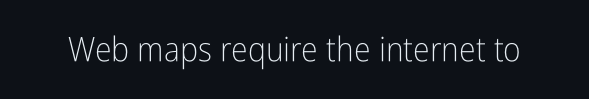
Q: Is the text bold? A: No.
Q: Is the text italic (slanted)? A: No, it is upright.
Q: Is the typeface a serif or a sans-serif typeface? A: Sans-serif.
Q: Is the text underlined? A: No.
Q: Is the spacing between letters normal or unusually wide? A: Normal.
Q: Width (condensed, normal, or wide)? A: Condensed.
Q: Stroke contrast? A: Low.
Q: x-height? A: Medium.
Q: Monospaced? A: No.
